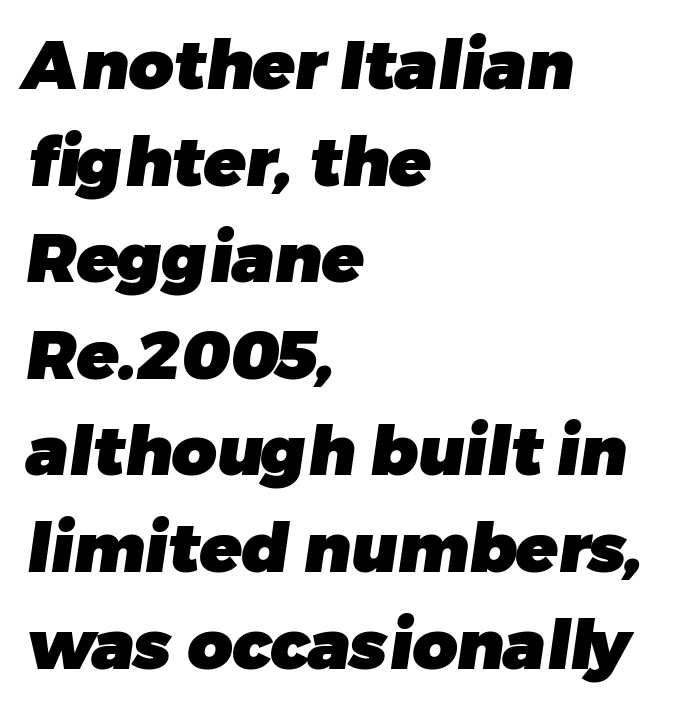
The image shows 69 px heavy sans-serif type; set left-aligned, normal line spacing (1.4x), normal letter spacing, not underlined; low stroke contrast and a medium x-height.
